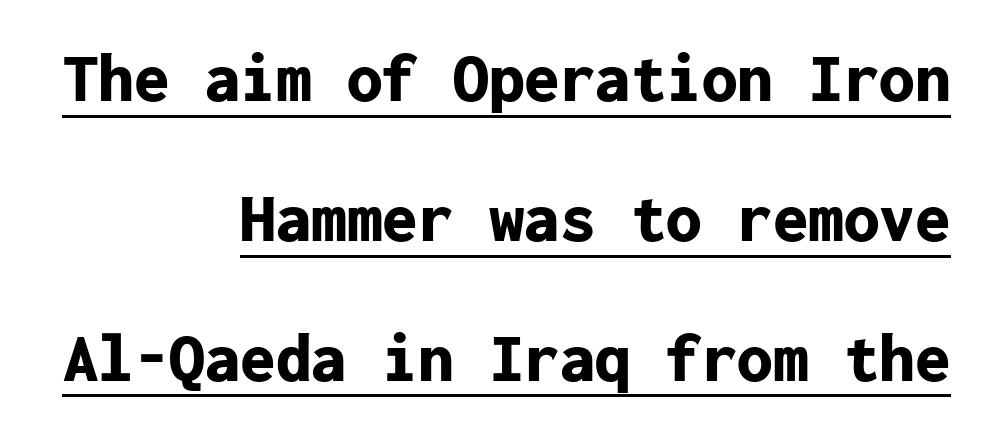
Q: Is the text bold? A: Yes.
Q: Is the text italic (slanted)? A: No, it is upright.
Q: Is the typeface a serif or a sans-serif typeface? A: Sans-serif.
Q: Is the text underlined? A: Yes.
Q: How is the paragraph aligned? A: Right-aligned.
Q: Is the spacing between letters normal or unusually wide? A: Normal.
Q: Is the spacing between lines tight, normal or loose? A: Loose.
Q: Width (condensed, normal, or wide)? A: Normal.
Q: Stroke contrast? A: Low.
Q: x-height? A: Medium.
Q: Monospaced? A: Yes.
